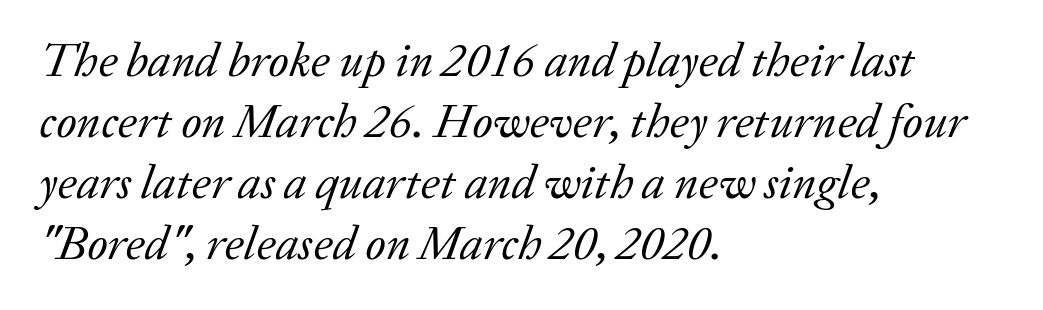
Quick note: interline space is typical. Note the varied advance widths — an 'i' is clearly narrower than an 'm'. The passage shown is not bold in any degree. Anything drawn beneath the words? Only blank space. I'd call this a serif setting — the letters wear small feet.
